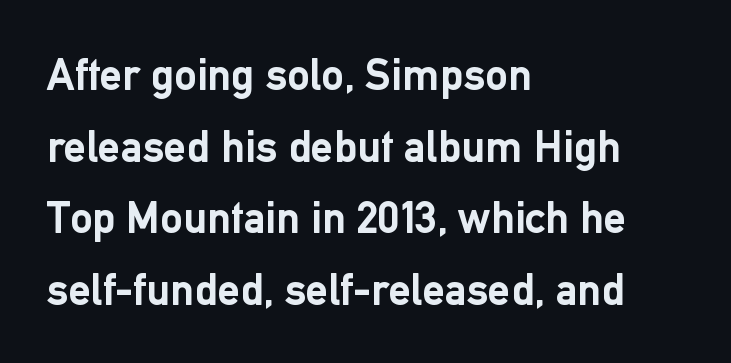
Q: Is the text bold? A: Yes.
Q: Is the text italic (slanted)? A: No, it is upright.
Q: Is the typeface a serif or a sans-serif typeface? A: Sans-serif.
Q: Is the text underlined? A: No.
Q: How is the paragraph aligned? A: Left-aligned.
Q: Is the spacing between letters normal or unusually wide? A: Normal.
Q: Is the spacing between lines tight, normal or loose? A: Normal.
Q: Width (condensed, normal, or wide)? A: Normal.
Q: Stroke contrast? A: Low.
Q: x-height? A: Medium.
Q: Monospaced? A: No.
